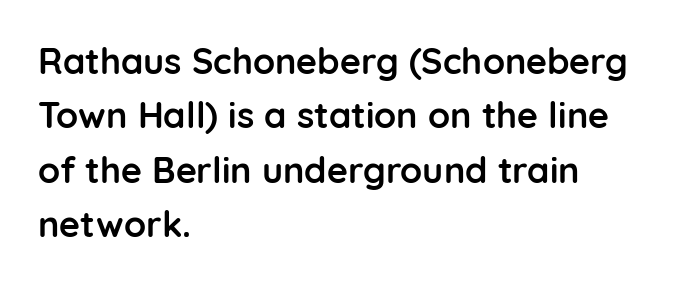
You could not count columns in this text — the font is proportionally spaced. Plain, unruled lines of type. No extra tracking has been applied to these lines. Check where the strokes stop: nothing finishes them off — pure sans. Does the weight exceed regular? Yes, all the way to bold.
